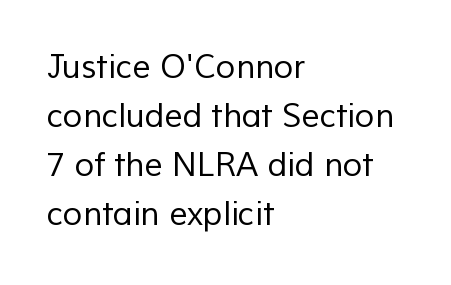
The image shows 32 px regular-weight sans-serif type; set left-aligned, normal line spacing (1.53x), normal letter spacing, not underlined; low stroke contrast and a medium x-height.
